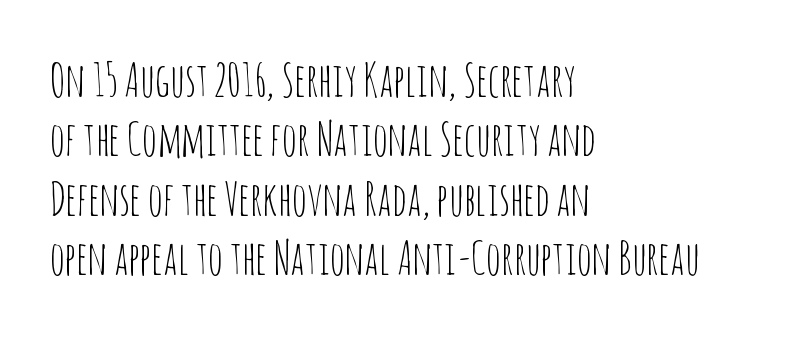
A sans-serif font was chosen for this passage. This is roman type, the default non-slanted kind. The rendering uses natural spacing where letterforms have individual widths. Visually the block forms a straight wall on the left and a jagged coastline on the right.
